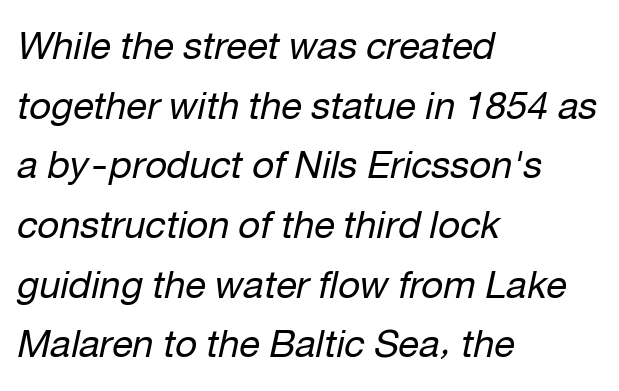
The image shows 38 px regular-weight type, italic (leaning right); set left-aligned, normal line spacing (1.57x), normal letter spacing, not underlined; low stroke contrast and a medium x-height.
